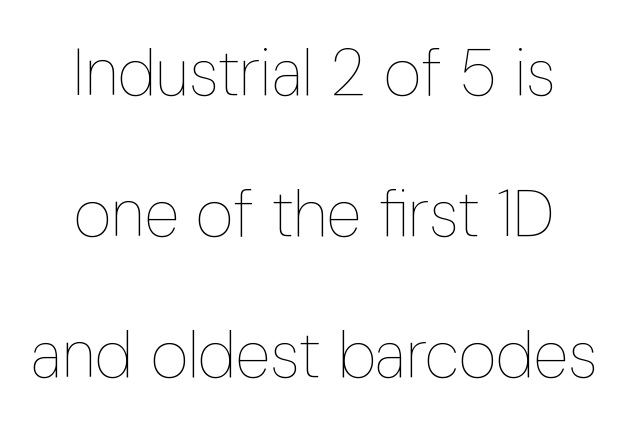
Italic? Not at all — the glyphs are vertical. On a weight scale, this lands at 450 or below. The letters advance in unequal steps, a hallmark of proportional type. The block of text is sparse from top to bottom, with ample space between rows. Words float on clear page, feet unadorned. The lines in this sample share a center point and differ in where they start and stop.
